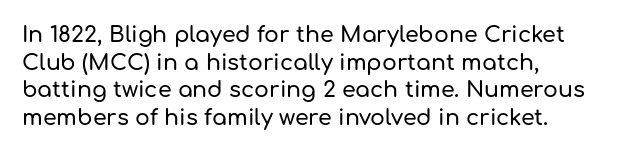
Q: Is the text italic (slanted)? A: No, it is upright.
Q: Is the text underlined? A: No.
Q: How is the paragraph aligned? A: Left-aligned.
Q: Is the spacing between letters normal or unusually wide? A: Normal.
Q: Is the spacing between lines tight, normal or loose? A: Normal.
